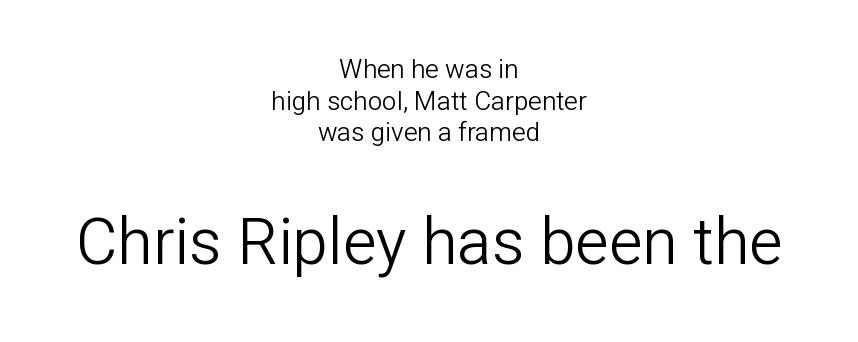
The strokes are not fattened; the text isn't bold. The rendering uses natural spacing where letterforms have individual widths. Every row of glyphs is offset so its center matches the block's center. The designer went with a sans here, leaving each stem footless. A roman cut, with each character standing at attention. The zone under the glyphs is completely vacant.
